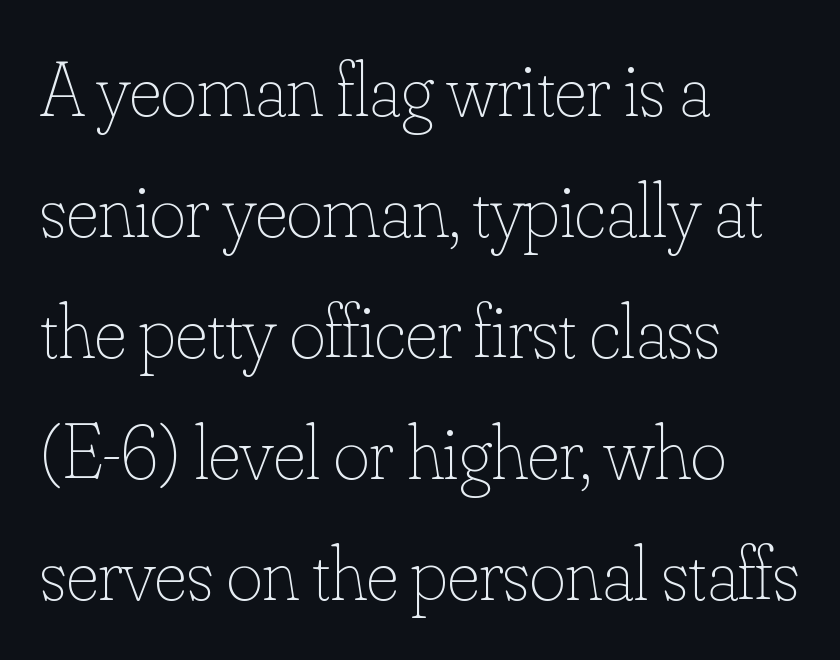
Q: Is the text bold? A: No.
Q: Is the text italic (slanted)? A: No, it is upright.
Q: Is the text underlined? A: No.
Q: How is the paragraph aligned? A: Left-aligned.
Q: Is the spacing between letters normal or unusually wide? A: Normal.
Q: Is the spacing between lines tight, normal or loose? A: Normal.
Q: Width (condensed, normal, or wide)? A: Normal.
Q: Stroke contrast? A: Low.
Q: x-height? A: Small.
Q: Monospaced? A: No.
